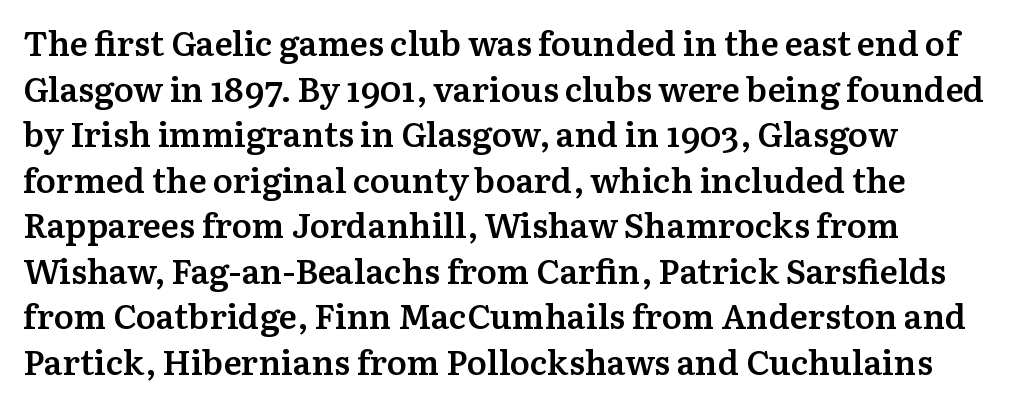
The font's upright variant was chosen for this text. Slightly chunky letters — semibold, I'd say, not full bold. I'd call this a serif setting — the letters wear small feet. Between one letter and the next there's only the usual sliver of space.
